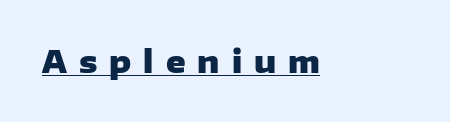
The image shows 30 px heavy, wide sans-serif type, upright; set unusually wide letter spacing (+0.4 em), underlined; low stroke contrast and a medium x-height.
